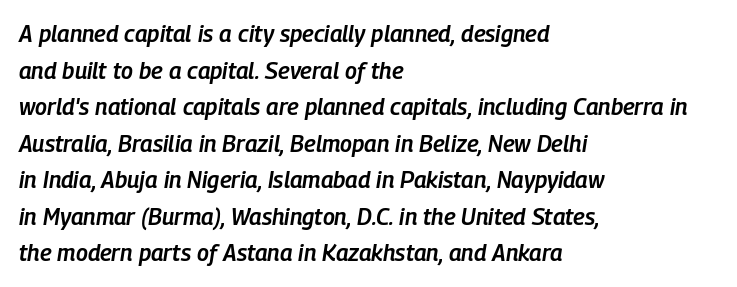
Q: Is the text bold? A: Semi-bold.
Q: Is the text italic (slanted)? A: Yes, it leans right by about 9 degrees.
Q: Is the text underlined? A: No.
Q: How is the paragraph aligned? A: Left-aligned.
Q: Is the spacing between letters normal or unusually wide? A: Normal.
Q: Is the spacing between lines tight, normal or loose? A: Normal.
